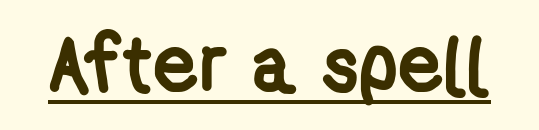
The image shows 79 px semibold, condensed sans-serif type; set normal letter spacing, underlined; low stroke contrast and a medium x-height.
